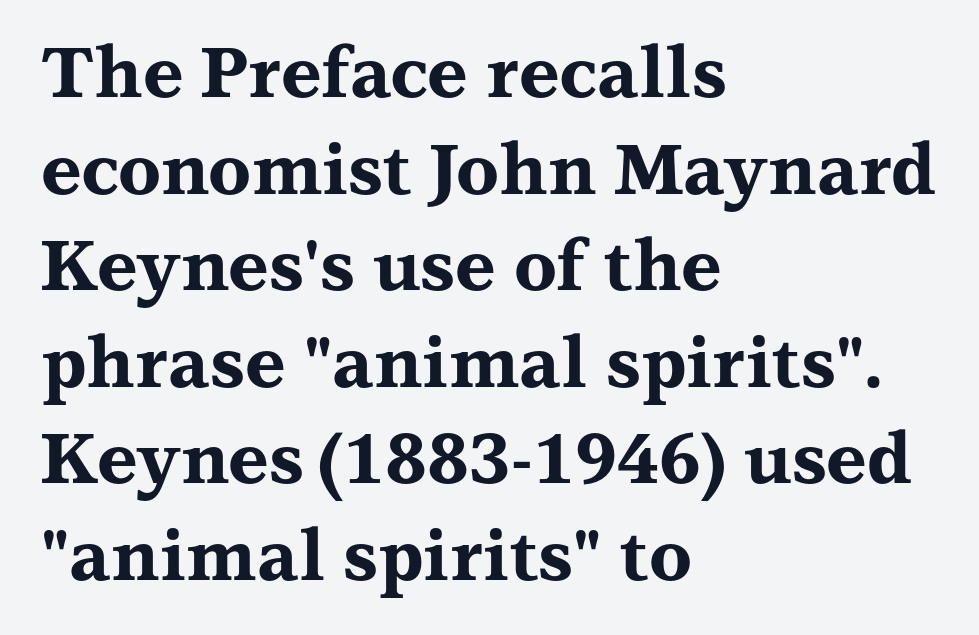
The image shows 70 px bold, wide serif type, upright; set left-aligned, normal line spacing (1.38x), normal letter spacing, not underlined; medium stroke contrast and a medium x-height.
